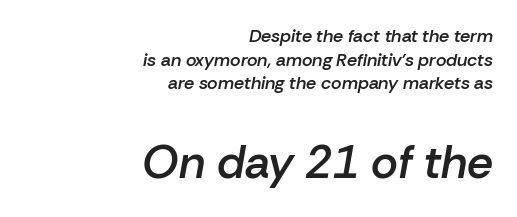
In terms of leading, this rendering sits right in the middle. Of the two passages, the one underneath uses the larger point size. Spacing between characters is what you'd get straight out of the box. Is this a fixed-width face? No — the glyphs have proportional, varying widths.
